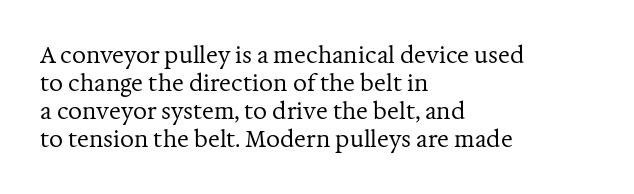
The image shows 22 px text type, upright; set left-aligned, normal line spacing (1.28x), normal letter spacing, not underlined.
